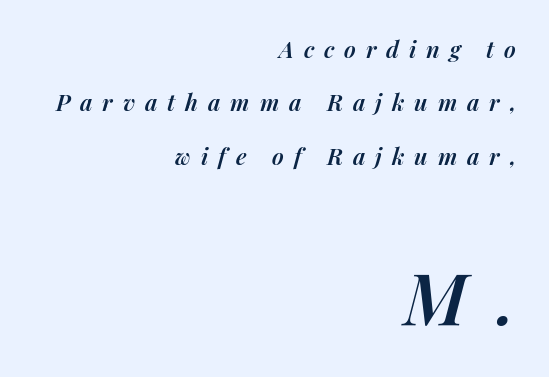
The image shows 70 px semibold type, italic (leaning right); set right-aligned, loose line spacing (2.32x), unusually wide letter spacing (+0.43 em), not underlined; the second (bottom) block is 3.04x larger; medium stroke contrast and a medium x-height.
